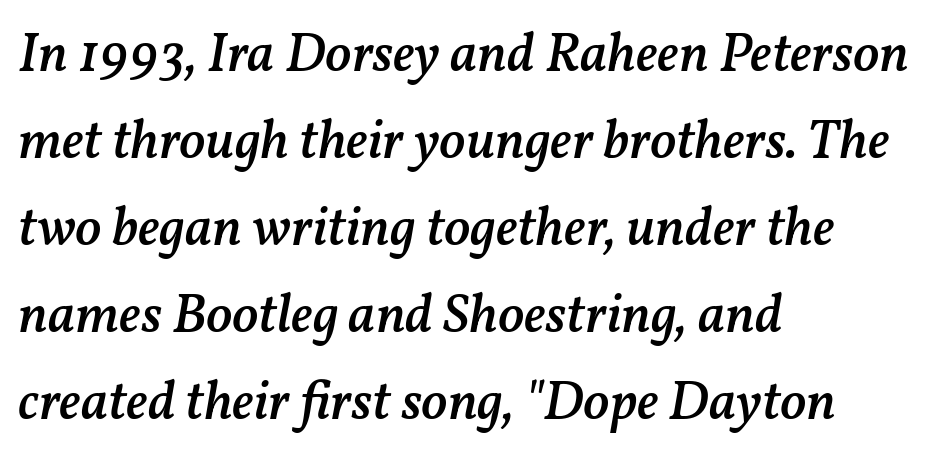
Typesetter's note: demi weight, one step under bold. Glyph-to-glyph distance matches everyday printed text. The letters are slanted; this is an italic face. The area under the type is left untouched. In terms of leading, this rendering sits right in the middle. Note the varied advance widths — an 'i' is clearly narrower than an 'm'.
